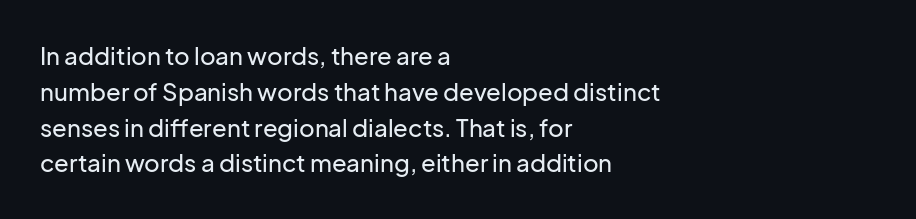
{"italic": "no", "underline": "no", "align": "left", "line_spacing": "normal", "line_spacing_ratio": 1.49, "letter_spacing": "normal", "letter_spacing_em": 0.0, "glyph_px": 24}
